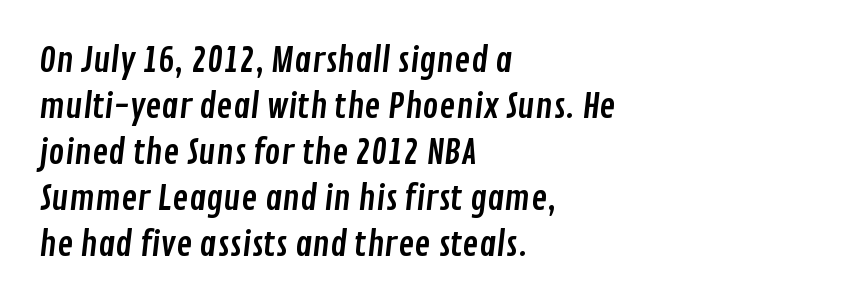
Q: Is the typeface a serif or a sans-serif typeface? A: Sans-serif.
Q: Is the text underlined? A: No.
Q: How is the paragraph aligned? A: Left-aligned.
Q: Is the spacing between letters normal or unusually wide? A: Normal.
Q: Is the spacing between lines tight, normal or loose? A: Normal.
Q: Width (condensed, normal, or wide)? A: Condensed.
Q: Stroke contrast? A: Low.
Q: x-height? A: Medium.
Q: Monospaced? A: No.
